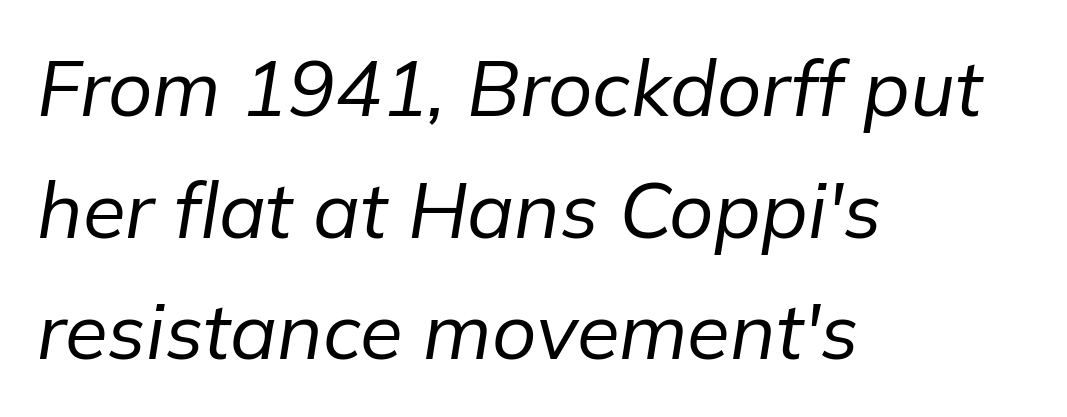
The image shows 78 px regular-weight type, italic (leaning right); set left-aligned, normal line spacing (1.56x), normal letter spacing, not underlined; low stroke contrast and a medium x-height.
